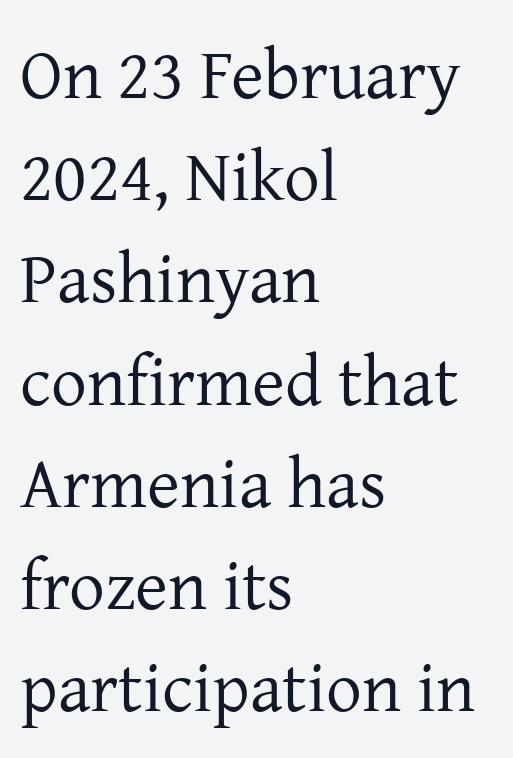
Each letter's strokes conclude with small projecting serifs. In terms of posture, this sample is upright. Just letters on the line, the space beneath them empty. Students, observe: this is what conventionally led text looks like.
